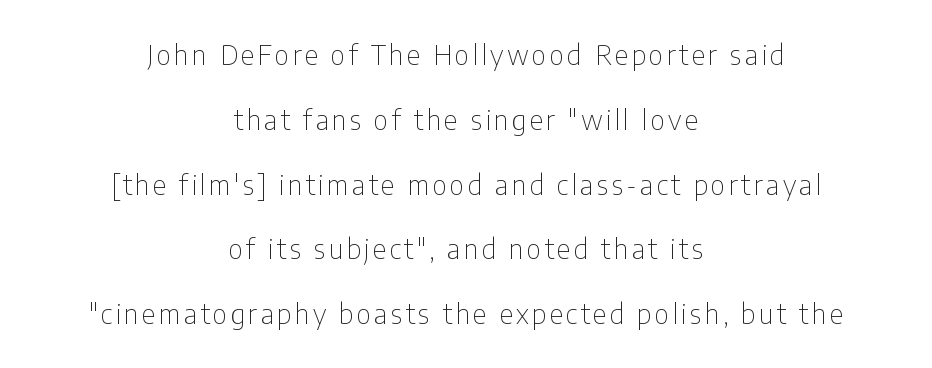
The specimen omits any rule beneath the text block's lines. This rendering uses center alignment, leaving both contours irregular but symmetric. The cut favours lightness, reaching ordinary text weight at its darkest. The specimen reads as upright at a glance. Students, observe: this is what heavily led, spacious text looks like.
